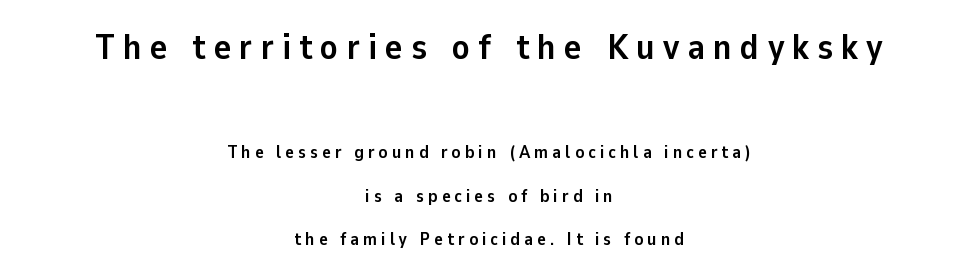
Q: Is the text bold? A: Yes.
Q: Is the text italic (slanted)? A: No, it is upright.
Q: Is the typeface a serif or a sans-serif typeface? A: Sans-serif.
Q: Is the text underlined? A: No.
Q: How is the paragraph aligned? A: Centered.
Q: Is the spacing between letters normal or unusually wide? A: Unusually wide.
Q: Is the spacing between lines tight, normal or loose? A: Loose.
Q: Which block of text is set in a larger size, the first (top) or the second (bottom)? A: The first (top) one.
Q: Width (condensed, normal, or wide)? A: Normal.
Q: Stroke contrast? A: Low.
Q: x-height? A: Medium.
Q: Monospaced? A: No.
